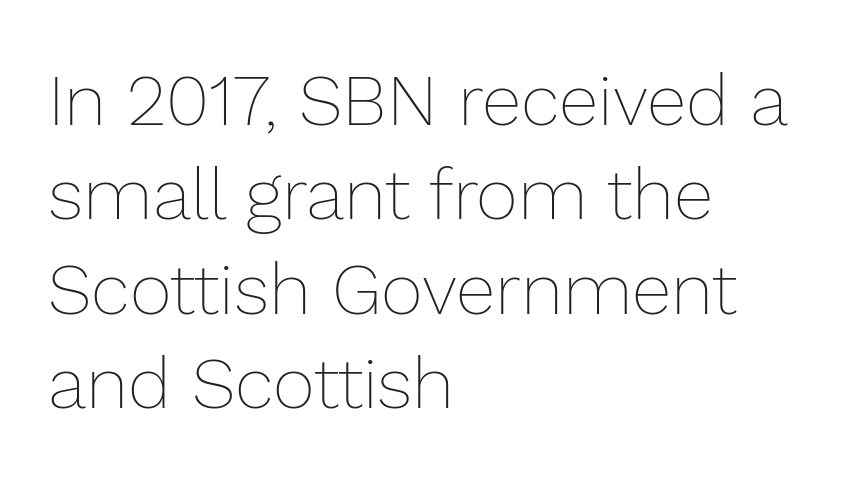
The image shows 72 px thin type, upright; set left-aligned, normal line spacing (1.31x), normal letter spacing, not underlined; low stroke contrast and a medium x-height.
